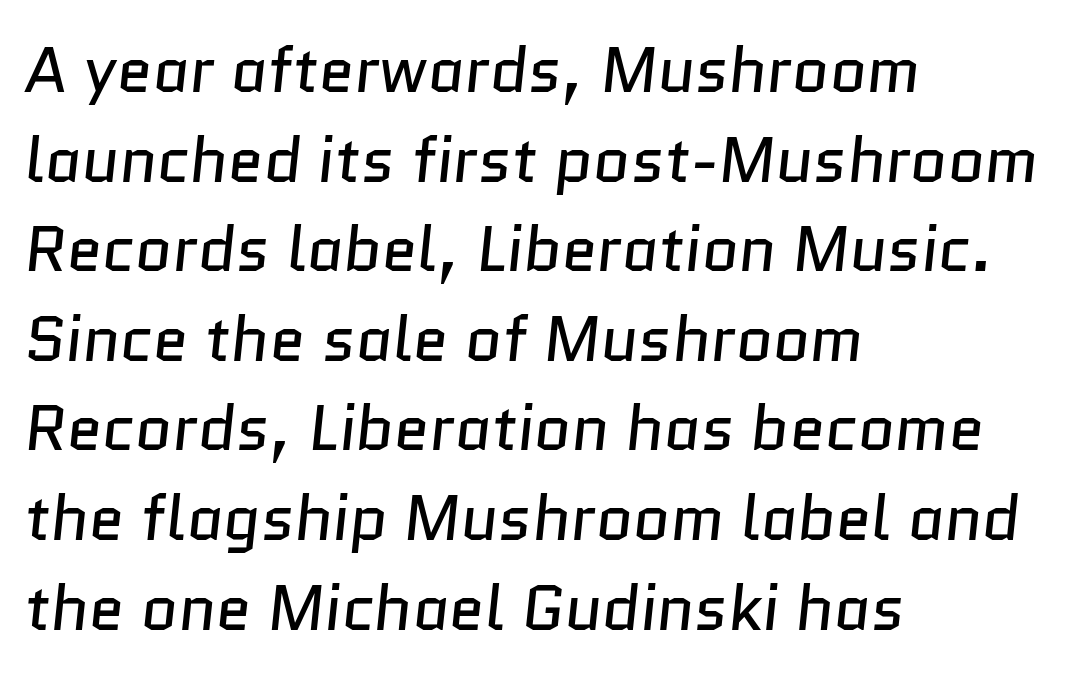
Q: Is the text bold? A: No.
Q: Is the typeface a serif or a sans-serif typeface? A: Sans-serif.
Q: Is the text underlined? A: No.
Q: How is the paragraph aligned? A: Left-aligned.
Q: Is the spacing between letters normal or unusually wide? A: Normal.
Q: Is the spacing between lines tight, normal or loose? A: Normal.
Q: Width (condensed, normal, or wide)? A: Normal.
Q: Stroke contrast? A: Low.
Q: x-height? A: Medium.
Q: Monospaced? A: No.
